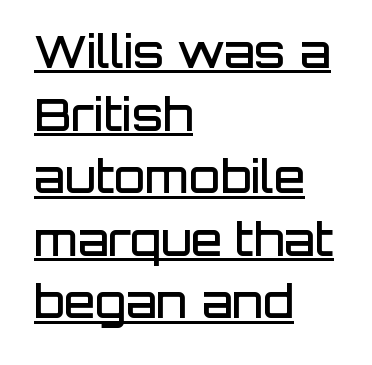
The image shows 45 px semibold sans-serif type, upright; set left-aligned, normal line spacing (1.39x), normal letter spacing, underlined; low stroke contrast and a large x-height.
